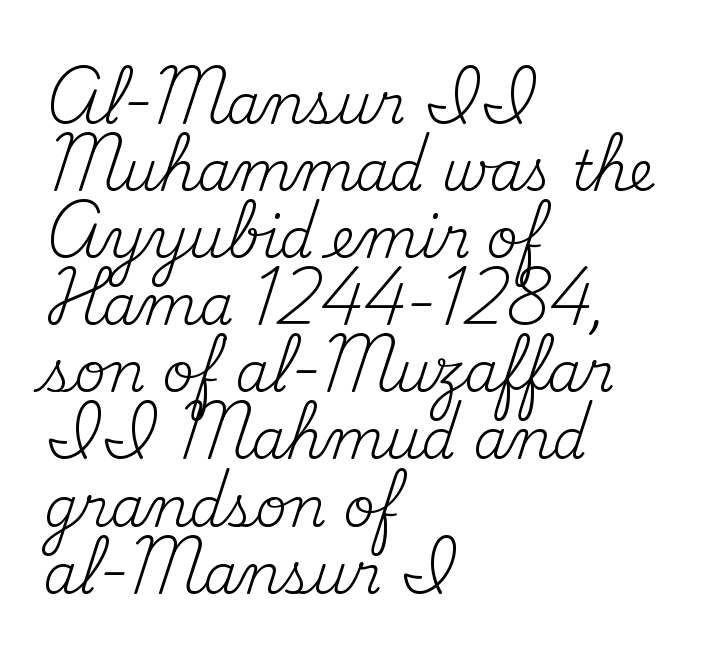
Q: Is the text bold? A: No.
Q: Is the text italic (slanted)? A: Yes.
Q: Is the typeface a serif or a sans-serif typeface? A: Serif.
Q: Is the text underlined? A: No.
Q: How is the paragraph aligned? A: Left-aligned.
Q: Is the spacing between letters normal or unusually wide? A: Normal.
Q: Width (condensed, normal, or wide)? A: Normal.
Q: Stroke contrast? A: Medium.
Q: x-height? A: Small.
Q: Monospaced? A: No.
